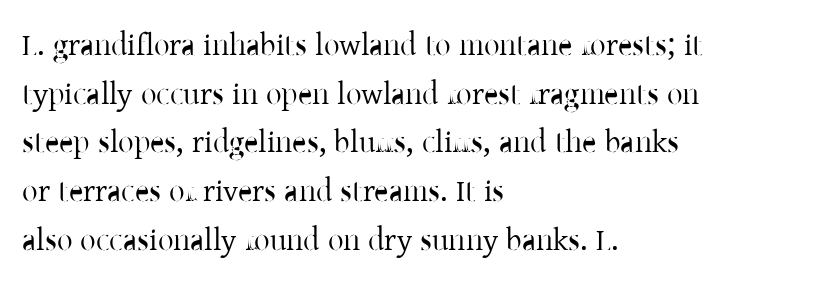
The axis of the letterforms is exactly vertical. What stands out about the letter spacing? Nothing — it is the standard amount. To sum up the face: it has serifs. The weight would be labelled regular, book, light, or lighter still. Each letter keeps its own natural width here, so spacing adapts to shape. Only glyphs here, with clear space below each row.
